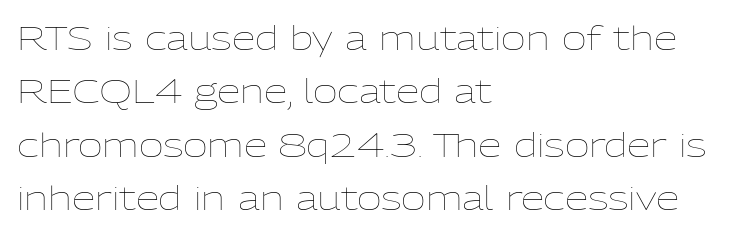
The image shows 34 px thin type, upright; set left-aligned, normal line spacing (1.57x), normal letter spacing, not underlined; low stroke contrast and a medium x-height.
